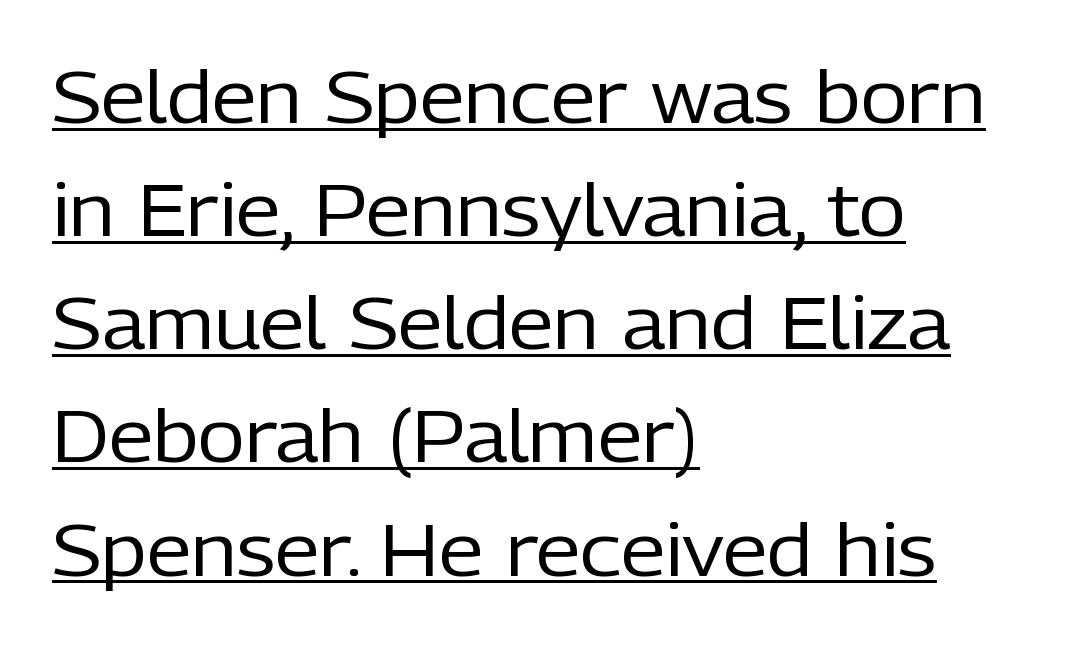
Vertically, the passage feels balanced, rows spaced as you'd expect. Ink coverage per letter is moderate at most. Think of a printed novel: that variable character pitch is what you see here. Is this a sans? Yes — the strokes have no serifs. Leftover space on each line is placed entirely after the last word.
